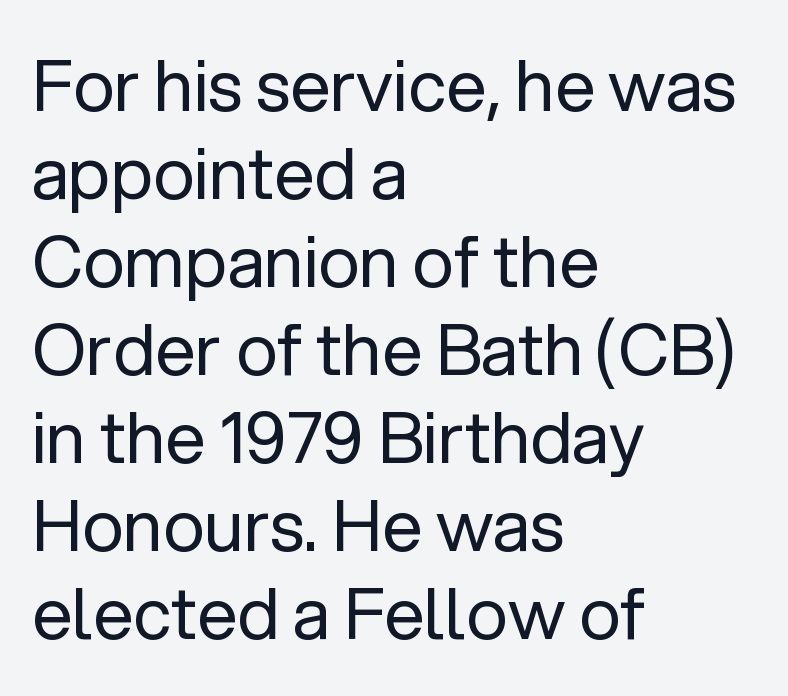
The image shows 71 px regular-weight sans-serif type, upright; set left-aligned, line spacing 1.24x, normal letter spacing, not underlined; low stroke contrast and a medium x-height.
